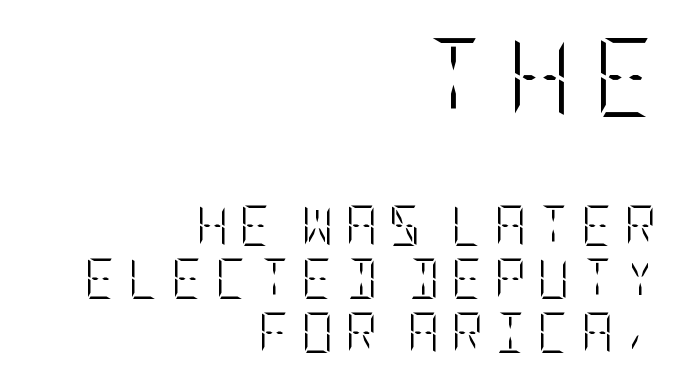
The image shows 79 px light, condensed type, upright; set right-aligned, normal line spacing (1.33x), unusually wide letter spacing (+0.27 em), not underlined; the first (top) block is 1.98x larger; low stroke contrast and a large x-height.
